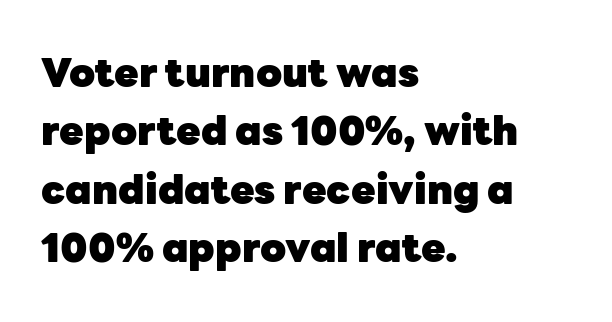
{"serif": "no", "italic": "no", "bold": "yes", "weight": "heavy", "width": "normal", "stroke_contrast": "low", "x_height": "medium", "monospaced": "no", "underline": "no", "align": "left", "line_spacing": "normal", "line_spacing_ratio": 1.46, "letter_spacing": "normal", "letter_spacing_em": 0.0, "glyph_px": 40}
